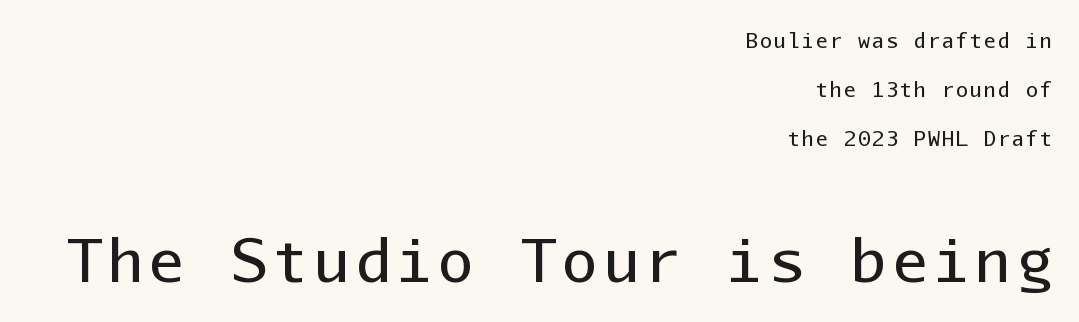
{"serif": "no", "italic": "no", "bold": "no", "weight": "regular", "width": "normal", "stroke_contrast": "low", "x_height": "medium", "monospaced": "yes", "underline": "no", "align": "right", "line_spacing": "loose", "line_spacing_ratio": 2.46, "larger_block": "second", "size_ratio": 2.95, "glyph_px": 59}
